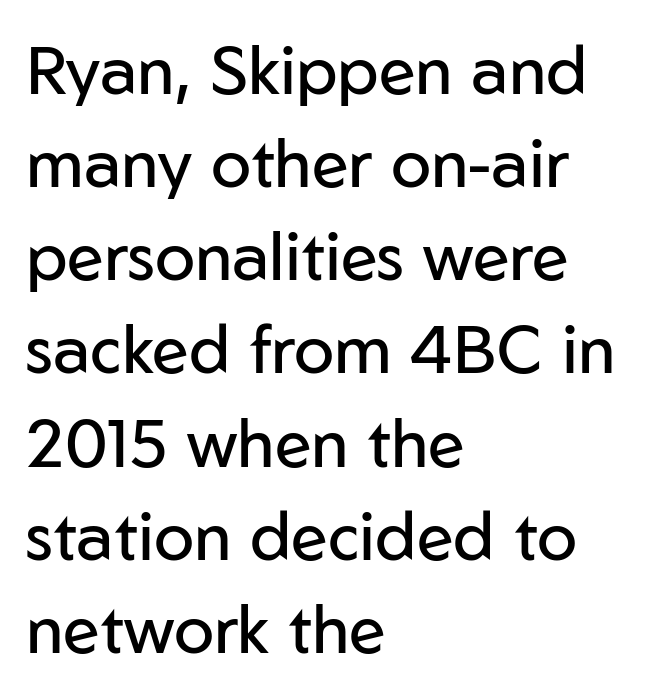
Q: Is the text bold? A: No.
Q: Is the text italic (slanted)? A: No, it is upright.
Q: Is the typeface a serif or a sans-serif typeface? A: Sans-serif.
Q: Is the text underlined? A: No.
Q: How is the paragraph aligned? A: Left-aligned.
Q: Is the spacing between letters normal or unusually wide? A: Normal.
Q: Is the spacing between lines tight, normal or loose? A: Normal.
Q: Width (condensed, normal, or wide)? A: Normal.
Q: Stroke contrast? A: Low.
Q: x-height? A: Medium.
Q: Monospaced? A: No.
